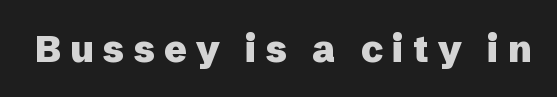
{"serif": "no", "italic": "no", "bold": "yes", "weight": "heavy", "width": "normal", "stroke_contrast": "low", "x_height": "medium", "monospaced": "no", "underline": "no", "letter_spacing": "wide", "letter_spacing_em": 0.25, "glyph_px": 37}
